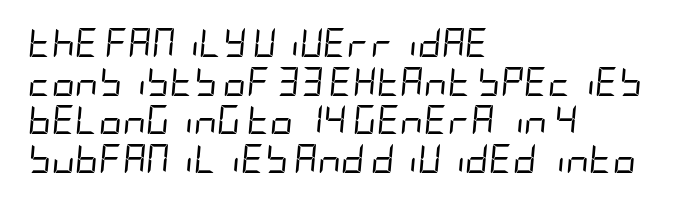
This sample uses plain, unmodified letter spacing. The line-height multiplier appears to be the usual default. No chunkiness to these letters — they're not bold. Unmarked baselines from the first word to the last.
